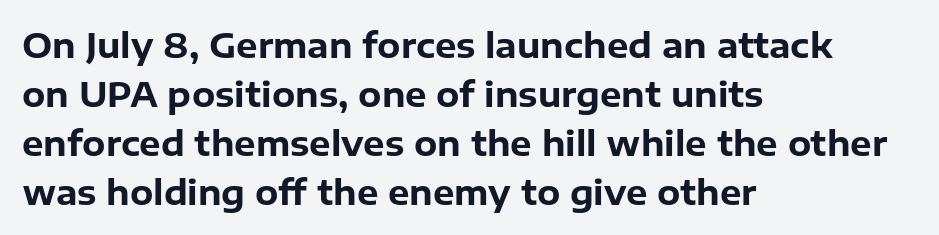
The typeface chosen for these lines omits serifs. Regarding leading, the lines here are spaced in the standard way. The line texture is even and compact thanks to regular tracking. The letters stand upright; this is a roman face. The glyphs are unaccompanied by any horizontal stroke below them. Typographic density is high because the face is bold.
